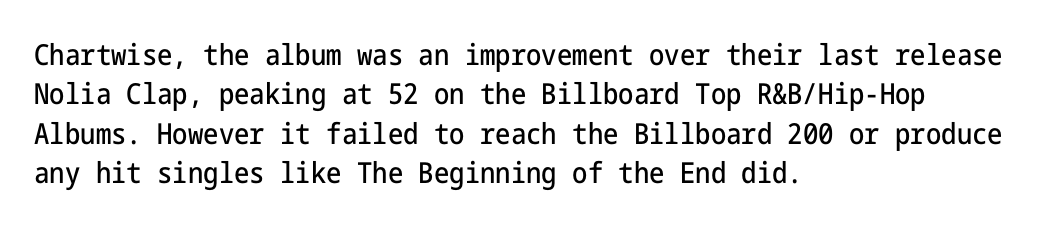
Q: Is the text italic (slanted)? A: No, it is upright.
Q: Is the typeface a serif or a sans-serif typeface? A: Sans-serif.
Q: Is the text underlined? A: No.
Q: How is the paragraph aligned? A: Left-aligned.
Q: Is the spacing between letters normal or unusually wide? A: Normal.
Q: Is the spacing between lines tight, normal or loose? A: Normal.
Q: Width (condensed, normal, or wide)? A: Condensed.
Q: Stroke contrast? A: Low.
Q: x-height? A: Medium.
